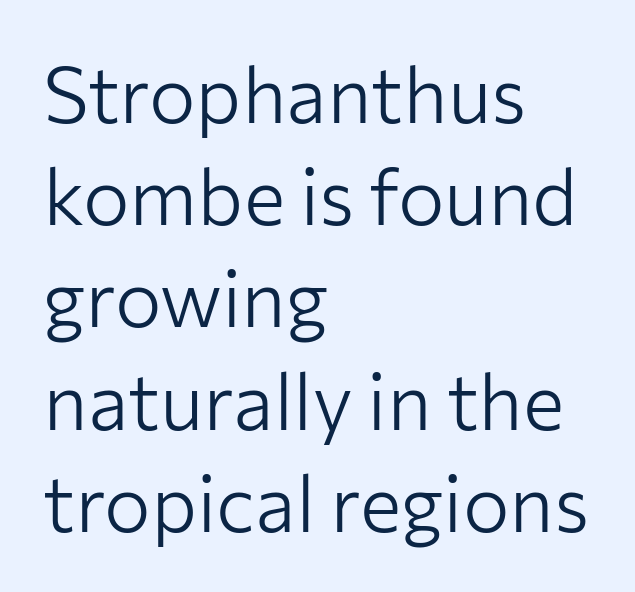
Type without underlining. Caption: multi-line text, flush left, ragged right. In terms of letterform style, serifs are entirely absent. What stands out about the letter spacing? Nothing — it is the standard amount. Weight: not bold — regular or lighter.
